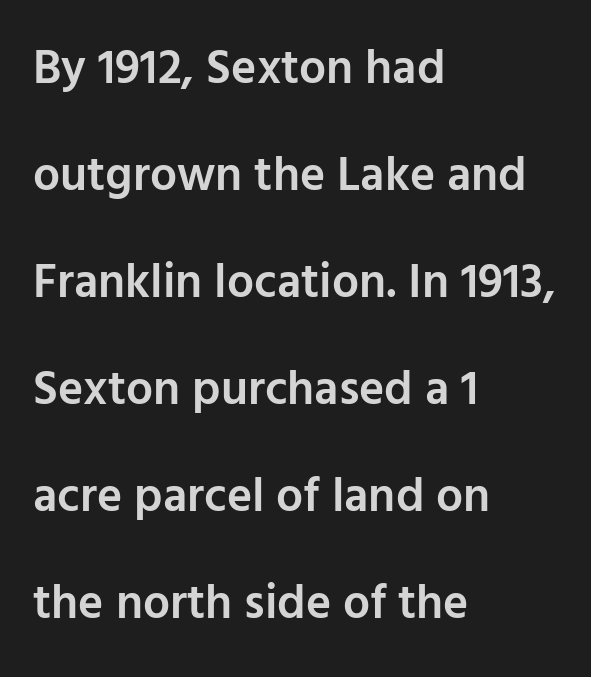
{"serif": "no", "italic": "no", "bold": "semi", "weight": "semibold", "width": "normal", "stroke_contrast": "low", "x_height": "medium", "monospaced": "no", "underline": "no", "align": "left", "line_spacing": "loose", "line_spacing_ratio": 2.23, "letter_spacing": "normal", "letter_spacing_em": 0.0, "glyph_px": 48}
